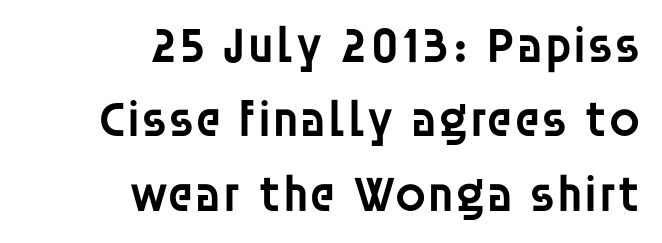
Q: Is the text bold? A: Semi-bold.
Q: Is the text italic (slanted)? A: No, it is upright.
Q: Is the typeface a serif or a sans-serif typeface? A: Sans-serif.
Q: Is the text underlined? A: No.
Q: How is the paragraph aligned? A: Right-aligned.
Q: Is the spacing between letters normal or unusually wide? A: Normal.
Q: Is the spacing between lines tight, normal or loose? A: Normal.
Q: Width (condensed, normal, or wide)? A: Normal.
Q: Stroke contrast? A: Low.
Q: x-height? A: Large.
Q: Monospaced? A: No.
